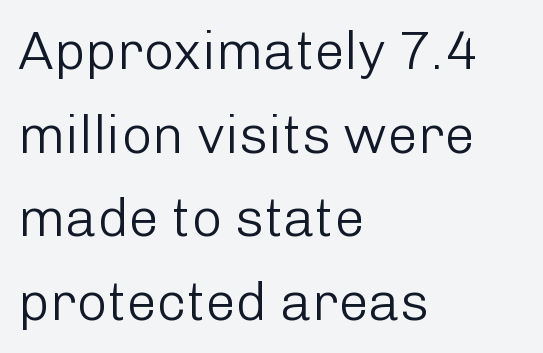
Q: Is the text bold? A: No.
Q: Is the text italic (slanted)? A: No, it is upright.
Q: Is the typeface a serif or a sans-serif typeface? A: Sans-serif.
Q: Is the text underlined? A: No.
Q: How is the paragraph aligned? A: Left-aligned.
Q: Is the spacing between letters normal or unusually wide? A: Normal.
Q: Is the spacing between lines tight, normal or loose? A: Normal.
Q: Width (condensed, normal, or wide)? A: Normal.
Q: Stroke contrast? A: Low.
Q: x-height? A: Medium.
Q: Monospaced? A: No.
